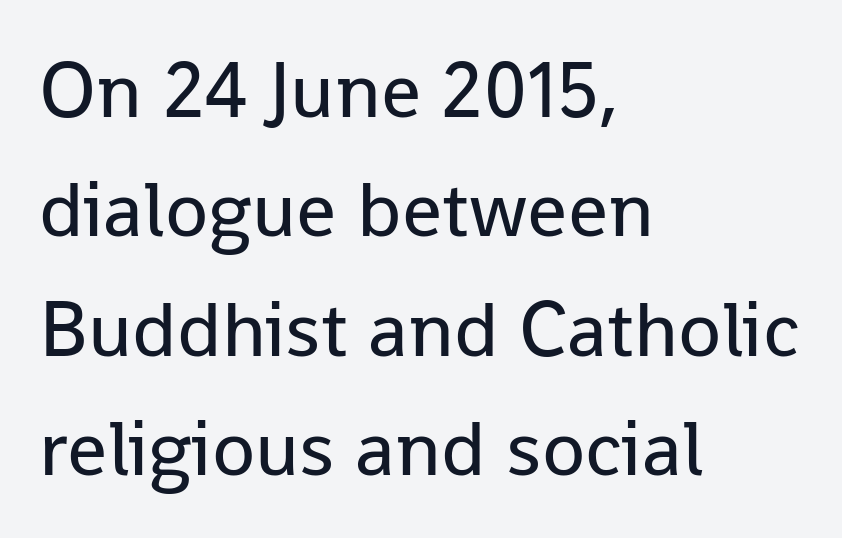
Q: Is the text bold? A: No.
Q: Is the text italic (slanted)? A: No, it is upright.
Q: Is the typeface a serif or a sans-serif typeface? A: Sans-serif.
Q: Is the text underlined? A: No.
Q: How is the paragraph aligned? A: Left-aligned.
Q: Is the spacing between letters normal or unusually wide? A: Normal.
Q: Is the spacing between lines tight, normal or loose? A: Normal.
Q: Width (condensed, normal, or wide)? A: Normal.
Q: Stroke contrast? A: Low.
Q: x-height? A: Medium.
Q: Monospaced? A: No.
